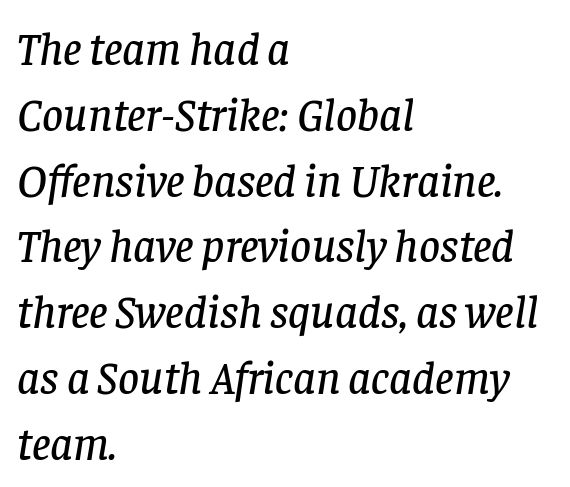
The image shows 46 px serif type, italic (leaning right); set left-aligned, normal line spacing (1.43x), normal letter spacing, not underlined; low stroke contrast and a large x-height.
